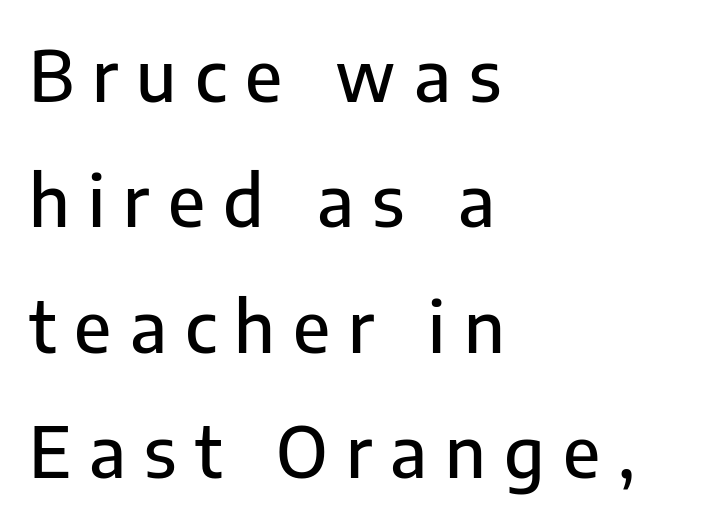
Q: Is the text italic (slanted)? A: No, it is upright.
Q: Is the typeface a serif or a sans-serif typeface? A: Sans-serif.
Q: Is the text underlined? A: No.
Q: How is the paragraph aligned? A: Left-aligned.
Q: Is the spacing between letters normal or unusually wide? A: Unusually wide.
Q: Width (condensed, normal, or wide)? A: Normal.
Q: Stroke contrast? A: Low.
Q: x-height? A: Medium.
Q: Monospaced? A: No.
